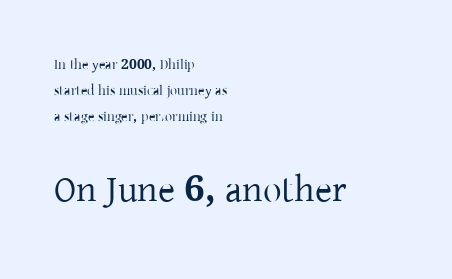
{"serif": "yes", "italic": "no", "width": "normal", "stroke_contrast": "low", "x_height": "medium", "monospaced": "no", "underline": "no", "align": "left", "line_spacing_ratio": 1.86, "letter_spacing": "normal", "letter_spacing_em": 0.0, "larger_block": "second", "size_ratio": 2.64, "glyph_px": 37}
